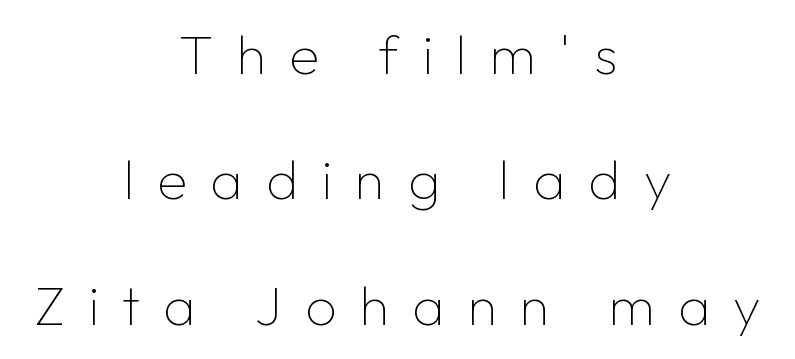
Q: Is the text bold? A: No.
Q: Is the text italic (slanted)? A: No, it is upright.
Q: Is the typeface a serif or a sans-serif typeface? A: Sans-serif.
Q: Is the text underlined? A: No.
Q: How is the paragraph aligned? A: Centered.
Q: Is the spacing between letters normal or unusually wide? A: Unusually wide.
Q: Is the spacing between lines tight, normal or loose? A: Loose.
Q: Width (condensed, normal, or wide)? A: Normal.
Q: Stroke contrast? A: Low.
Q: x-height? A: Medium.
Q: Monospaced? A: No.
